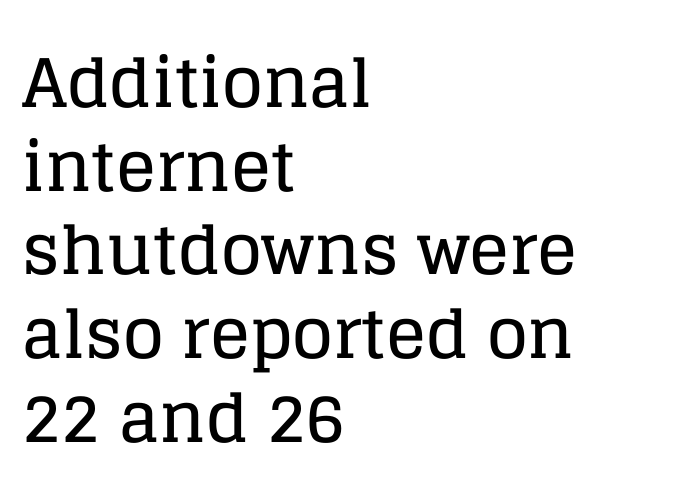
Q: Is the text italic (slanted)? A: No, it is upright.
Q: Is the typeface a serif or a sans-serif typeface? A: Serif.
Q: Is the text underlined? A: No.
Q: How is the paragraph aligned? A: Left-aligned.
Q: Is the spacing between letters normal or unusually wide? A: Normal.
Q: Is the spacing between lines tight, normal or loose? A: Normal.
Q: Width (condensed, normal, or wide)? A: Normal.
Q: Stroke contrast? A: Low.
Q: x-height? A: Large.
Q: Monospaced? A: No.
